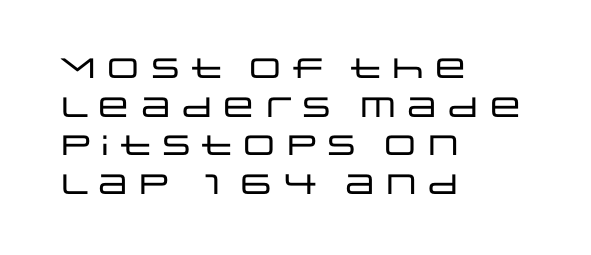
The image shows 28 px wide sans-serif type, upright; set left-aligned, normal line spacing (1.38x), normal letter spacing, not underlined; low stroke contrast and a large x-height.
